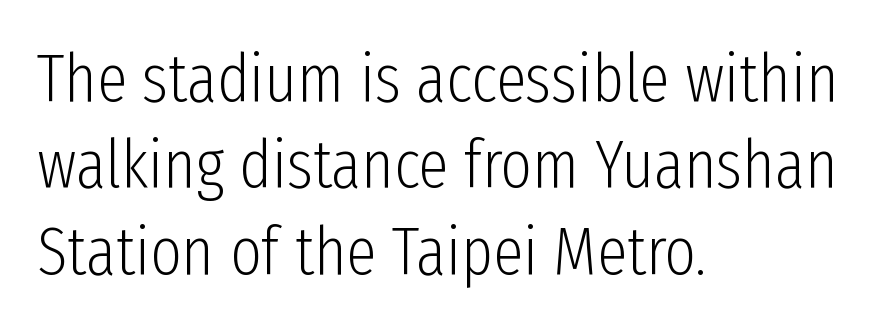
The image shows 68 px light, condensed sans-serif type, upright; set left-aligned, normal line spacing (1.27x), normal letter spacing, not underlined; low stroke contrast and a medium x-height.
